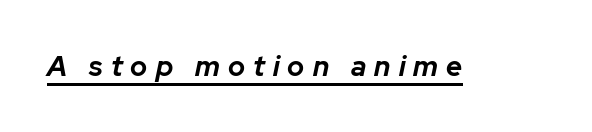
This sample uses an oblique cut, with every glyph tilted off the vertical. Heft: maximum for text — a bold. Quick note: underline on. Spacing verdict: proportional, widths tailored to each character. Short note: letters widely spaced.
